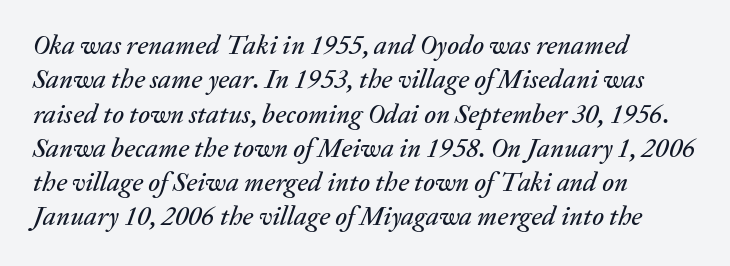
{"italic": "yes", "lean": "right", "slant_degrees": 20, "underline": "no", "align": "left", "line_spacing": "normal", "line_spacing_ratio": 1.27, "letter_spacing": "normal", "letter_spacing_em": 0.0, "glyph_px": 27}
